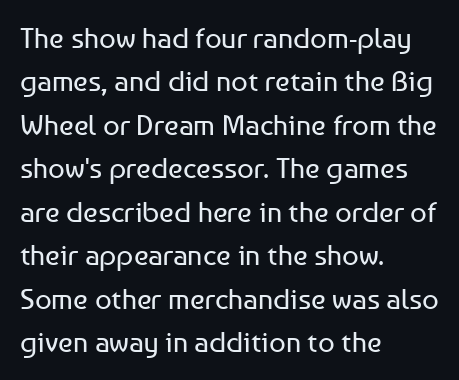
Descender tails drop into unmarked territory. This sample uses an upright cut, with every glyph sitting square on the baseline. These lines keep a tight, regular rhythm from letter to letter. Left-aligned paragraph, ragged on the right. These glyphs show unthickened strokes, regular width or finer. Check where the strokes stop: nothing finishes them off — pure sans.
